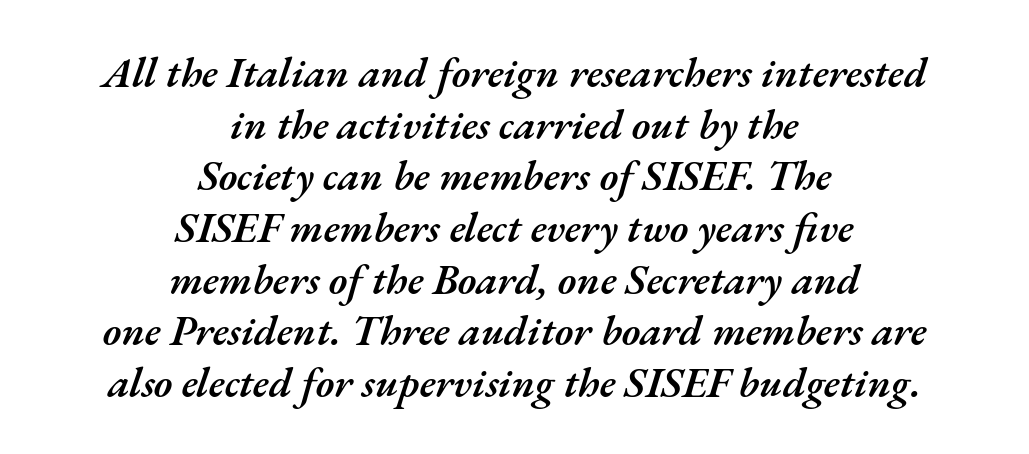
The image shows 42 px semibold type, italic (leaning right); set centered, line spacing 1.23x, normal letter spacing, not underlined; medium stroke contrast and a small x-height.
